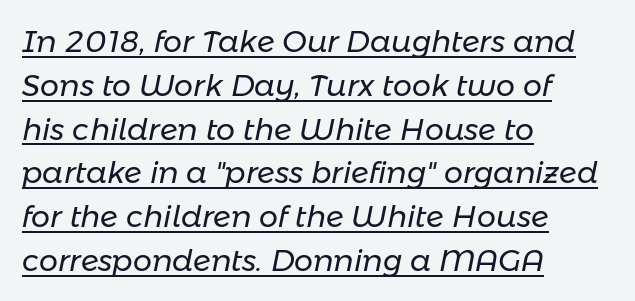
{"italic": "yes", "lean": "right", "slant_degrees": 11, "bold": "no", "weight": "regular", "width": "normal", "stroke_contrast": "low", "x_height": "medium", "monospaced": "no", "underline": "yes", "align": "left", "line_spacing": "normal", "line_spacing_ratio": 1.46, "letter_spacing": "normal", "letter_spacing_em": 0.0, "glyph_px": 30}
